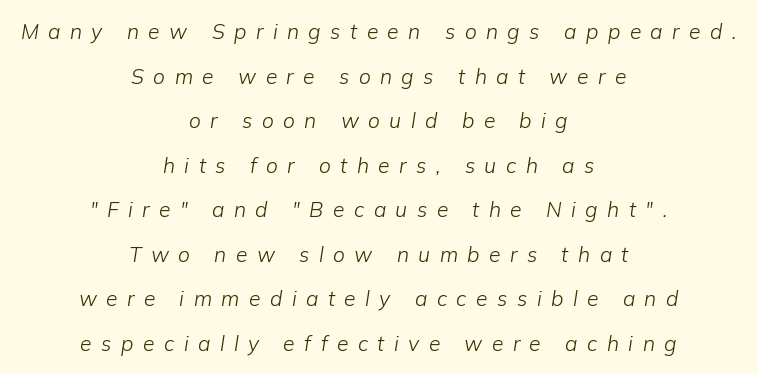
Q: Is the text bold? A: No.
Q: Is the text italic (slanted)? A: Yes, it leans right by about 9 degrees.
Q: Is the text underlined? A: No.
Q: How is the paragraph aligned? A: Centered.
Q: Is the spacing between letters normal or unusually wide? A: Unusually wide.
Q: Is the spacing between lines tight, normal or loose? A: Loose.
